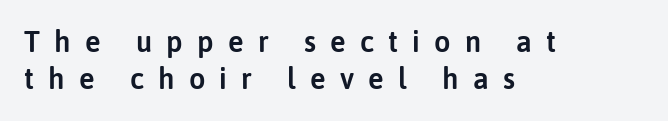
Is there any slant? The stems are plumb. Substantial extra tracking has been applied to these lines. Decoration check: the copy has no underline. Examine the stroke ends and you'll find no serifs. Regarding leading, the lines here are spaced in the standard way. These lines stack with their left ends in a neat column.
